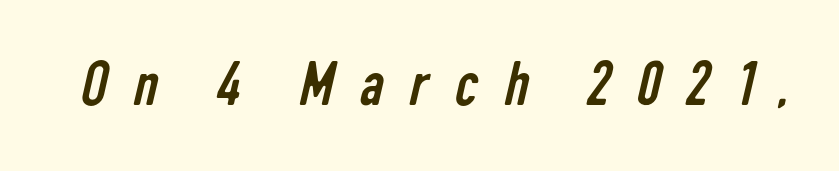
The words here are not underlined. Nope, no serifs anywhere on these letters. The passage shown is typed in a proportional face where columns would drift. The letterforms sit at book weight or below.
